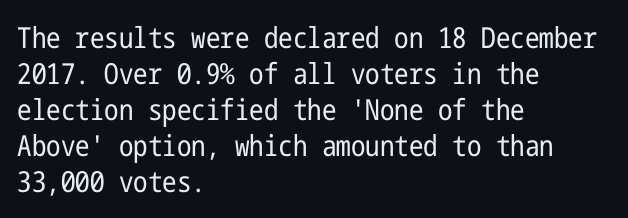
Does the copy run flush right? No — it runs flush left. A roman cut, with each character standing at attention. The space directly below the letters is spotless. This rendering employs a face without finishing strokes, i.e., a sans-serif.
